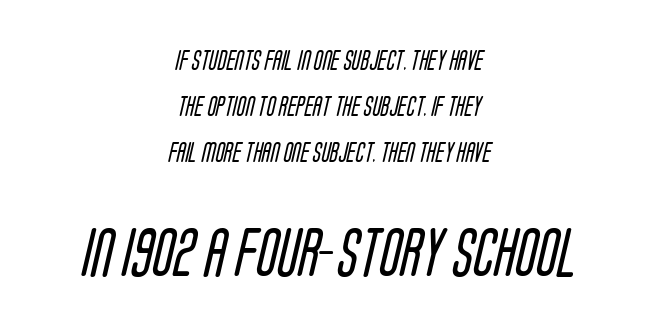
Proportional: the letters do not fall into vertical columns. Leading: increased. Weight: in the light-to-regular range. Honestly, the letter spacing is just normal — you wouldn't notice it. Examine the stroke ends and you'll find no serifs.
